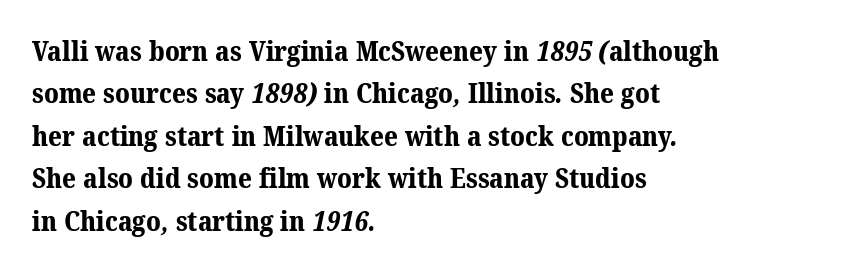
The image shows 27 px bold type; set left-aligned, normal line spacing (1.57x), normal letter spacing, not underlined.
